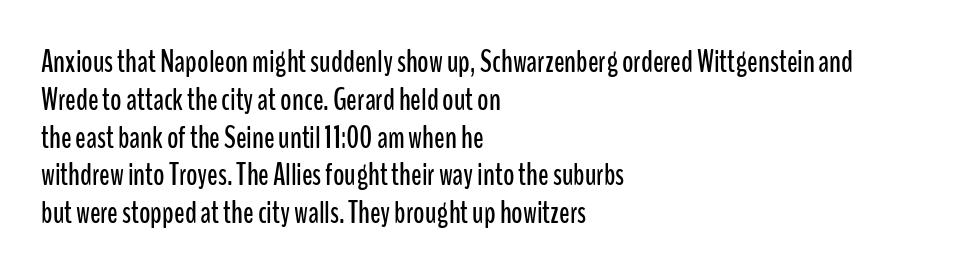
The image shows 31 px condensed sans-serif type, upright; set left-aligned, line spacing 1.22x, normal letter spacing, not underlined; low stroke contrast and a medium x-height.
